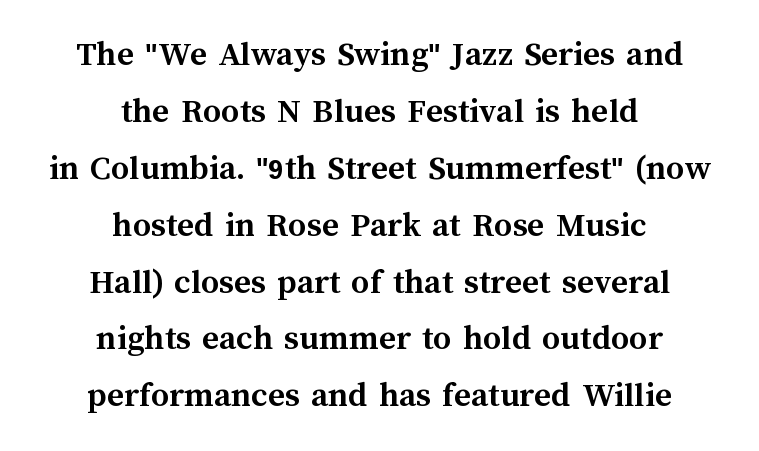
The image shows 36 px semibold type, upright; set centered, normal line spacing (1.58x), normal letter spacing, not underlined; medium stroke contrast and a medium x-height.
